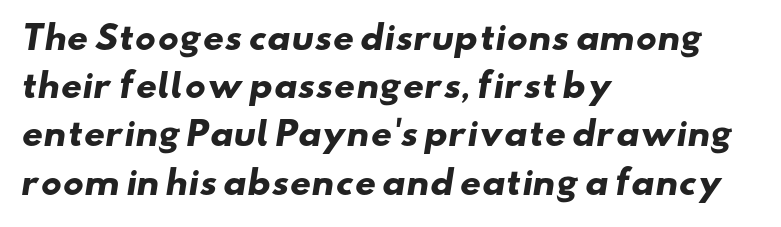
The foot of each line stays bare and open. Emphasis by weight is at full strength: bold. This sample has the flowing, uneven cadence of proportional lettering. Leading: standard.
